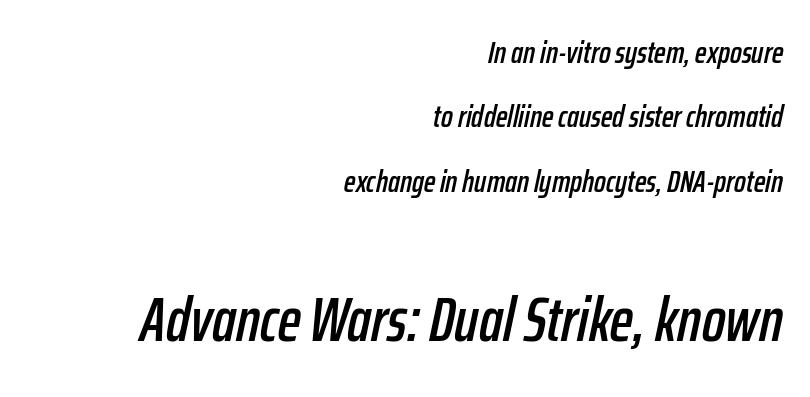
The image shows 62 px condensed type, italic (leaning right); set right-aligned, loose line spacing (2.08x), normal letter spacing, not underlined; the second (bottom) block is 2.0x larger; low stroke contrast and a medium x-height.
